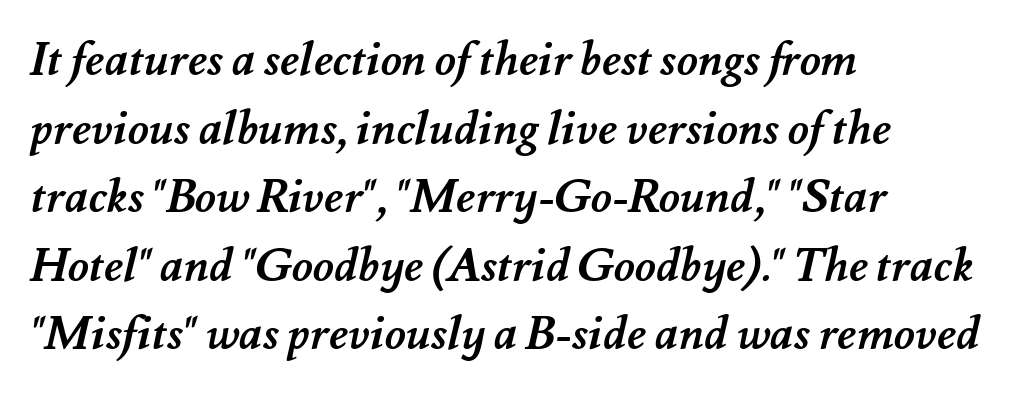
The image shows 46 px semibold type; set left-aligned, normal line spacing (1.49x), normal letter spacing, not underlined; medium stroke contrast and a small x-height.
